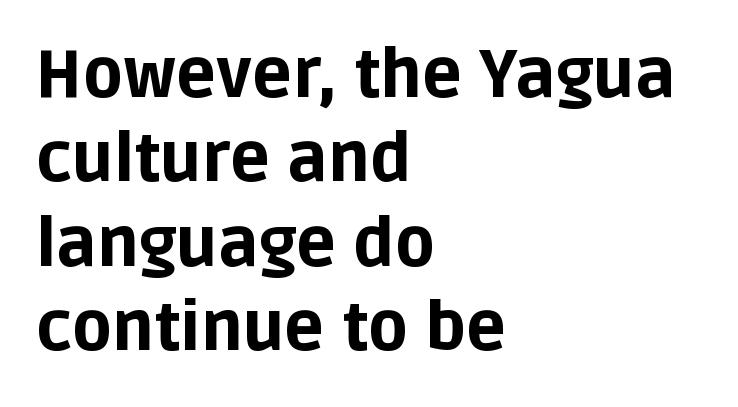
The image shows 66 px bold sans-serif type, upright; set left-aligned, normal line spacing (1.28x), normal letter spacing, not underlined; low stroke contrast and a large x-height.
